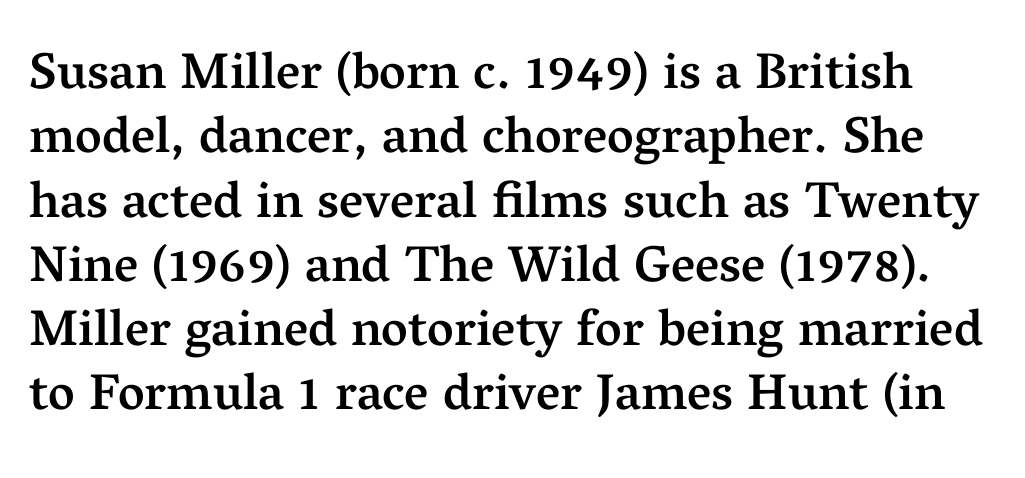
The image shows 51 px semibold serif type, upright; set normal line spacing (1.26x), normal letter spacing, not underlined; medium stroke contrast and a medium x-height.
